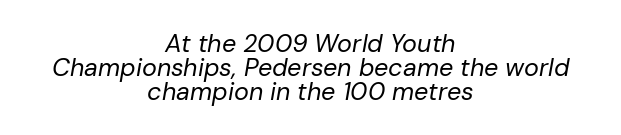
The image shows 25 px text type, italic (leaning right); set centered, tight line spacing (0.96x), normal letter spacing, not underlined.
